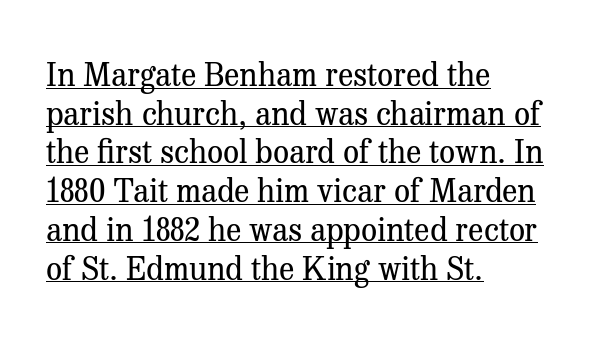
Q: Is the text bold? A: No.
Q: Is the text italic (slanted)? A: No, it is upright.
Q: Is the typeface a serif or a sans-serif typeface? A: Serif.
Q: Is the text underlined? A: Yes.
Q: How is the paragraph aligned? A: Left-aligned.
Q: Is the spacing between letters normal or unusually wide? A: Normal.
Q: Width (condensed, normal, or wide)? A: Normal.
Q: Stroke contrast? A: Medium.
Q: x-height? A: Medium.
Q: Monospaced? A: No.
